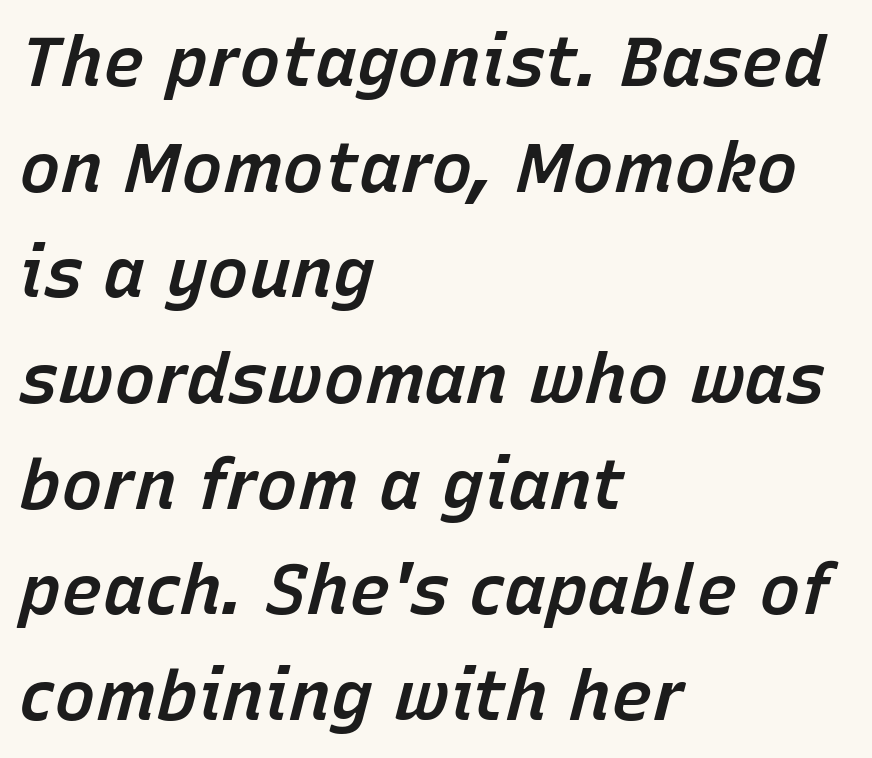
Q: Is the text bold? A: Semi-bold.
Q: Is the text italic (slanted)? A: Yes, it leans right by about 15 degrees.
Q: Is the text underlined? A: No.
Q: How is the paragraph aligned? A: Left-aligned.
Q: Is the spacing between letters normal or unusually wide? A: Normal.
Q: Is the spacing between lines tight, normal or loose? A: Normal.
Q: Width (condensed, normal, or wide)? A: Normal.
Q: Stroke contrast? A: Low.
Q: x-height? A: Medium.
Q: Monospaced? A: No.
